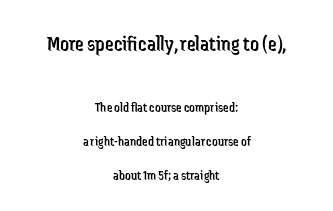
{"italic": "no", "bold": "no", "underline": "no", "align": "center", "line_spacing": "loose", "line_spacing_ratio": 2.4, "letter_spacing": "normal", "letter_spacing_em": 0.0, "larger_block": "first", "size_ratio": 1.57, "glyph_px": 22}
